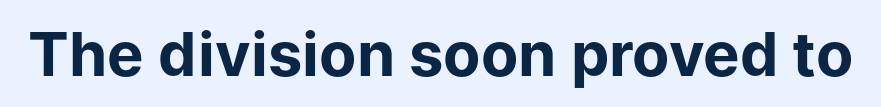
The image shows 61 px bold sans-serif type, upright; set normal letter spacing, not underlined; low stroke contrast and a medium x-height.
